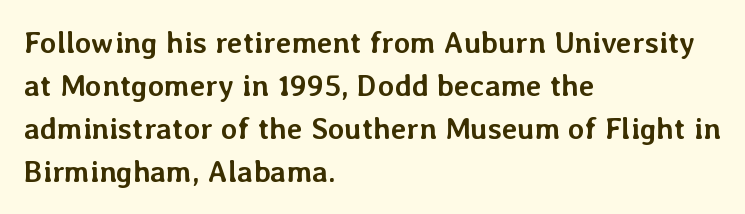
Q: Is the text bold? A: Yes.
Q: Is the text italic (slanted)? A: No, it is upright.
Q: Is the text underlined? A: No.
Q: How is the paragraph aligned? A: Left-aligned.
Q: Is the spacing between letters normal or unusually wide? A: Normal.
Q: Is the spacing between lines tight, normal or loose? A: Normal.
Q: Width (condensed, normal, or wide)? A: Normal.
Q: Stroke contrast? A: Low.
Q: x-height? A: Medium.
Q: Monospaced? A: No.
